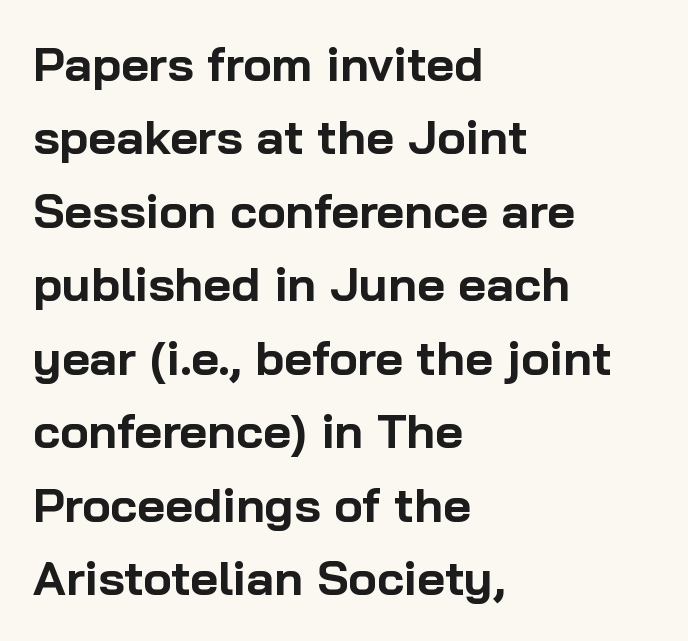
Notice how the passage keeps a crisp vertical edge on the left only. Varying glyph widths throughout — classic text-font behaviour. What kind of face is this? One without serifs — a sans. Whoever set this chose a conventional vertical rhythm. The font's upright variant was chosen for this text. Default kerning and tracking; the words read as compact shapes.
